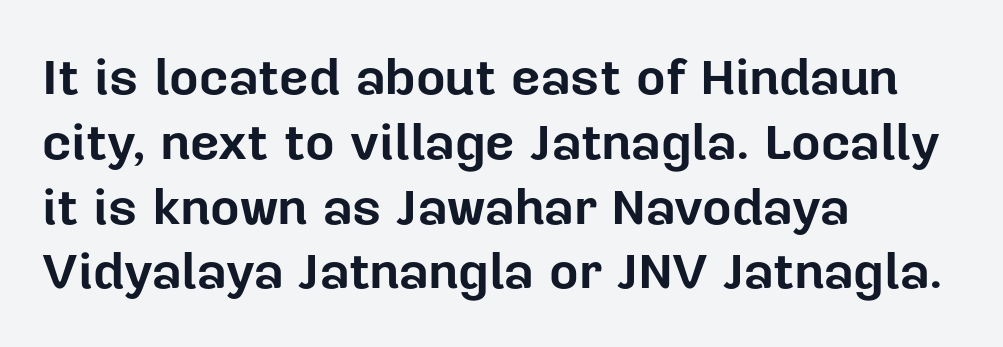
{"serif": "no", "italic": "no", "bold": "yes", "weight": "bold", "width": "normal", "stroke_contrast": "low", "x_height": "medium", "monospaced": "no", "underline": "no", "align": "left", "line_spacing": "normal", "line_spacing_ratio": 1.27, "letter_spacing": "normal", "letter_spacing_em": 0.0, "glyph_px": 51}
